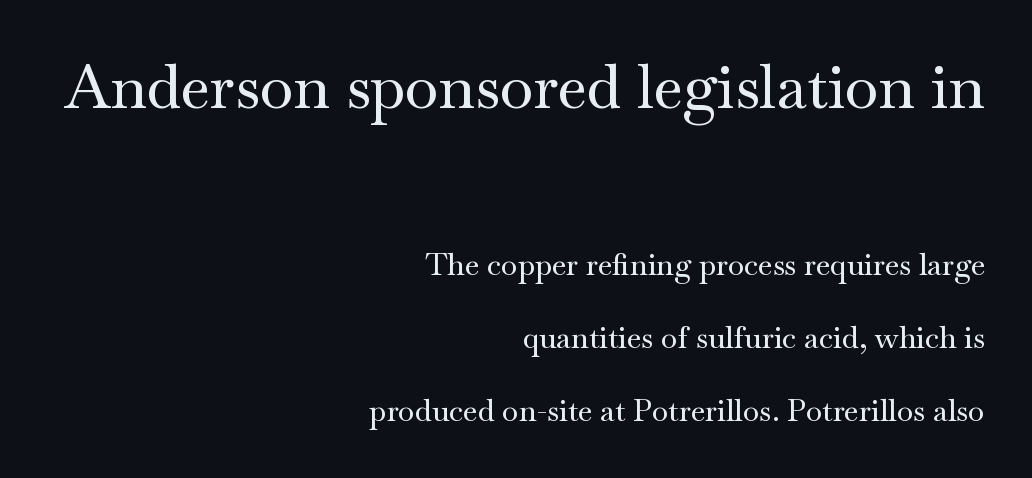
Rendered with straight, roman letterforms. The more generous point size was reserved for the upper chunk. Serifs: yes, visible at the terminals of the letterforms. Honestly, there is no underline to notice here at all. The passage shown has conventional tracking throughout.
